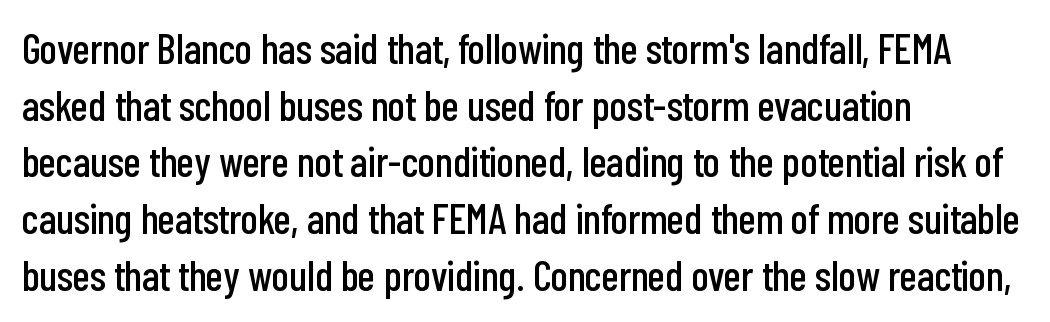
The image shows 42 px condensed sans-serif type, upright; set left-aligned, normal line spacing (1.35x), normal letter spacing, not underlined; low stroke contrast and a medium x-height.
